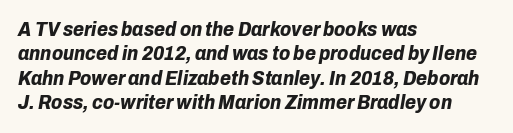
{"italic": "yes", "lean": "right", "slant_degrees": 10, "bold": "yes", "underline": "no", "align": "left", "line_spacing_ratio": 1.22, "letter_spacing": "normal", "letter_spacing_em": 0.0, "glyph_px": 20}
